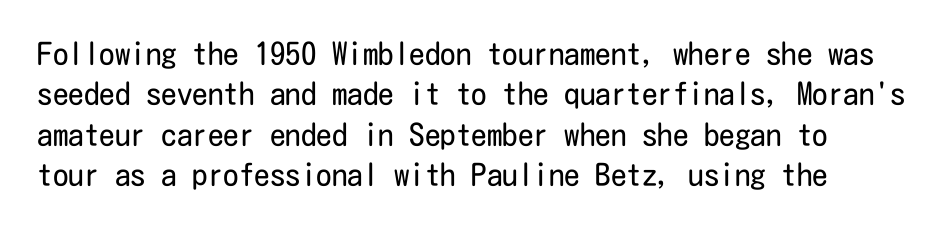
Each stroke keeps to a modest, everyday thickness or less. Letterform terminals end flat and unadorned throughout the passage. The type sits square on the baseline with zero lean. The type is set solid horizontally, with unmodified tracking. Quick note: interline space is typical. Unmarked baselines from the first word to the last.
